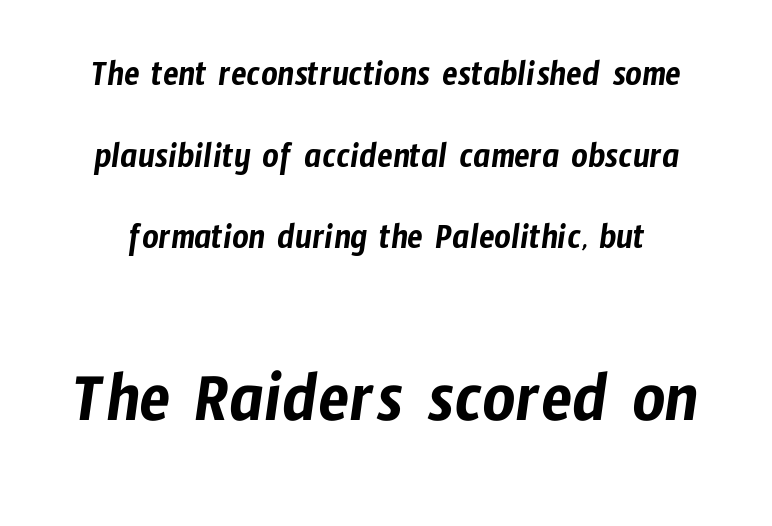
Tracking value appears to be zero — textbook default spacing. Line spacing here is loose. The rendering shows plain stroke endings on the letterforms — a sans-serif design. Which chunk is bigger? The second one — the bottom block dwarfs the top. Bare-footed words on every line. Note the varied advance widths — an 'i' is clearly narrower than an 'm'.
